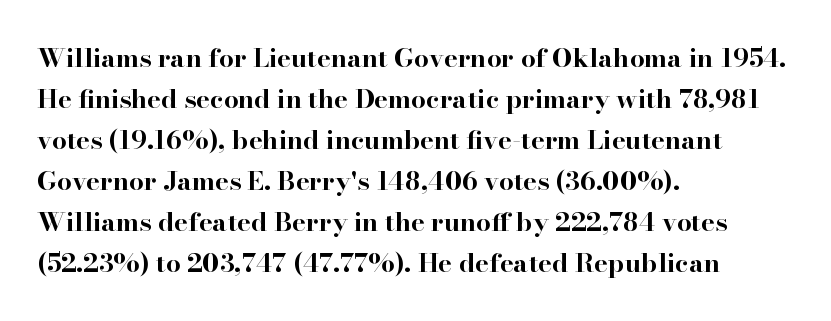
Standard letterfit; no display-style spreading of the glyphs. Compared with typical paragraphs, the rows here are spaced about the same. A bare baseline throughout the passage. Every stem runs plumb, perpendicular to the baseline. The typesetter chose a ragged-right arrangement here. The font is running at its bold setting.
